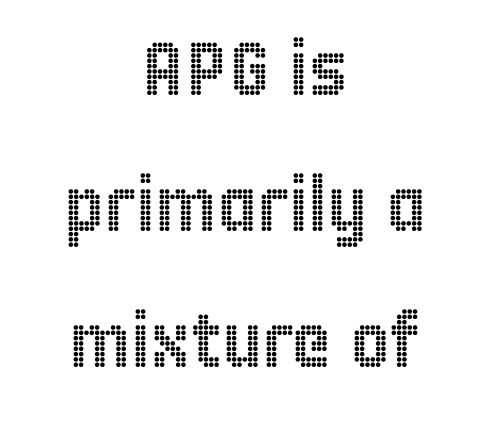
Compared with typical body copy, the letter spacing here is the same. Quick note: not italic, upright. You could not count columns in this text — the font is proportionally spaced. Centered paragraph, ragged on both sides.
